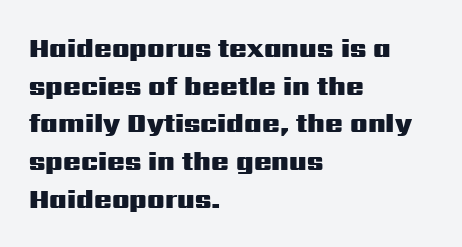
Q: Is the text bold? A: Yes.
Q: Is the text italic (slanted)? A: No, it is upright.
Q: Is the text underlined? A: No.
Q: How is the paragraph aligned? A: Left-aligned.
Q: Is the spacing between letters normal or unusually wide? A: Normal.
Q: Is the spacing between lines tight, normal or loose? A: Normal.
